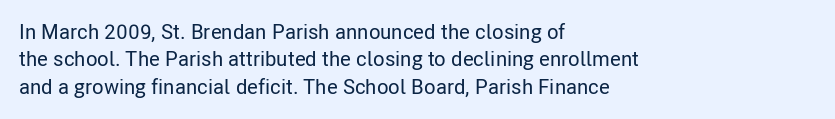
{"italic": "no", "underline": "no", "align": "left", "line_spacing": "normal", "line_spacing_ratio": 1.3, "letter_spacing": "normal", "letter_spacing_em": 0.0, "glyph_px": 21}
